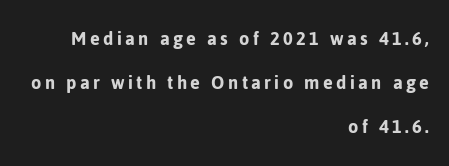
The image shows 21 px text type, upright; set right-aligned, loose line spacing (2.1x), not underlined.
